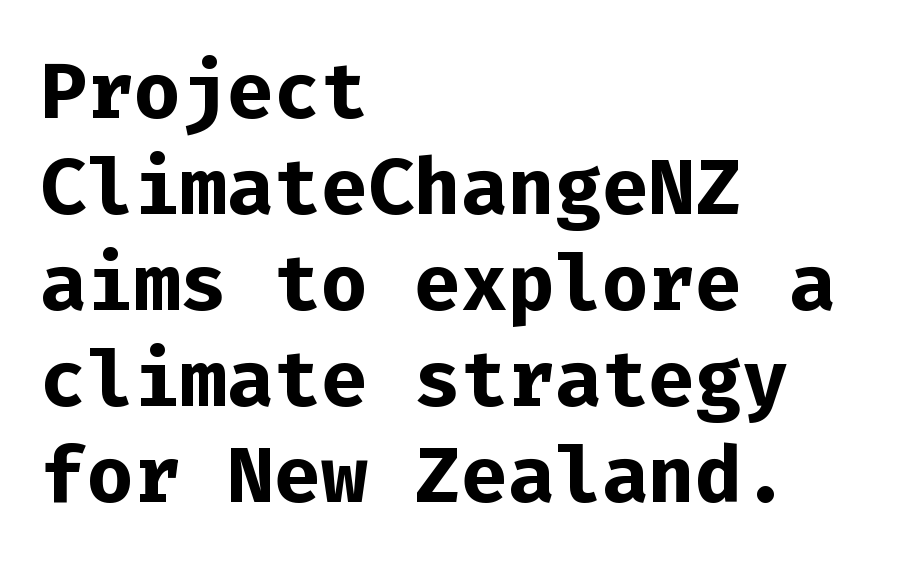
Q: Is the text bold? A: Yes.
Q: Is the text italic (slanted)? A: No, it is upright.
Q: Is the typeface a serif or a sans-serif typeface? A: Sans-serif.
Q: Is the text underlined? A: No.
Q: How is the paragraph aligned? A: Left-aligned.
Q: Is the spacing between letters normal or unusually wide? A: Normal.
Q: Width (condensed, normal, or wide)? A: Normal.
Q: Stroke contrast? A: Low.
Q: x-height? A: Medium.
Q: Monospaced? A: Yes.
